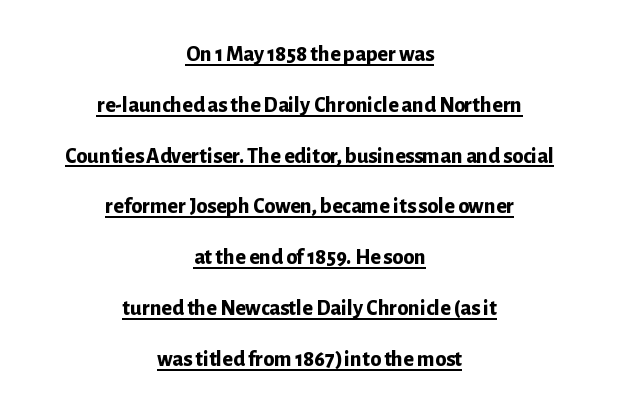
{"italic": "no", "bold": "yes", "underline": "yes", "align": "center", "line_spacing": "loose", "line_spacing_ratio": 2.31, "letter_spacing": "normal", "letter_spacing_em": 0.0, "glyph_px": 22}
